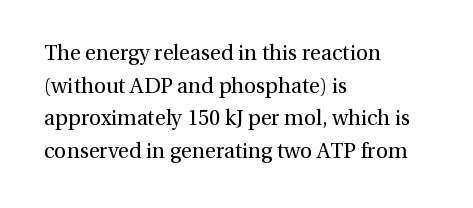
Q: Is the text bold? A: No.
Q: Is the text italic (slanted)? A: No, it is upright.
Q: Is the text underlined? A: No.
Q: How is the paragraph aligned? A: Left-aligned.
Q: Is the spacing between letters normal or unusually wide? A: Normal.
Q: Is the spacing between lines tight, normal or loose? A: Normal.
